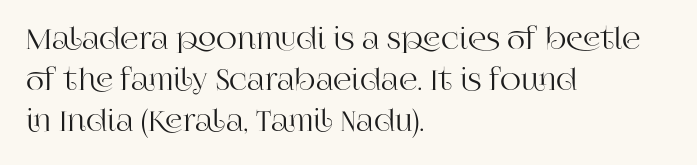
Q: Is the text italic (slanted)? A: No, it is upright.
Q: Is the typeface a serif or a sans-serif typeface? A: Serif.
Q: Is the text underlined? A: No.
Q: How is the paragraph aligned? A: Left-aligned.
Q: Is the spacing between letters normal or unusually wide? A: Normal.
Q: Is the spacing between lines tight, normal or loose? A: Normal.
Q: Width (condensed, normal, or wide)? A: Normal.
Q: Stroke contrast? A: High.
Q: x-height? A: Large.
Q: Monospaced? A: No.
